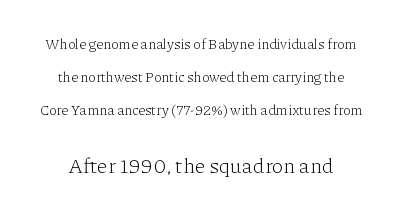
{"italic": "no", "bold": "no", "underline": "no", "line_spacing": "loose", "line_spacing_ratio": 2.37, "letter_spacing": "normal", "letter_spacing_em": 0.0, "larger_block": "second", "size_ratio": 1.5, "glyph_px": 21}
